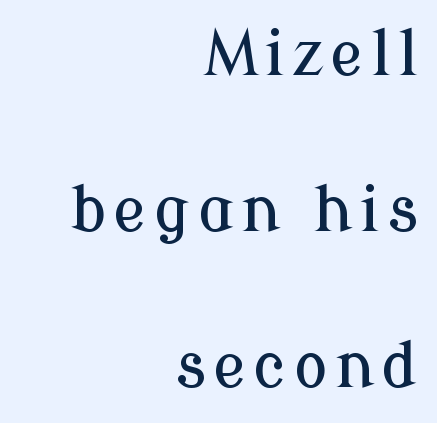
Q: Is the text italic (slanted)? A: No, it is upright.
Q: Is the typeface a serif or a sans-serif typeface? A: Serif.
Q: Is the text underlined? A: No.
Q: How is the paragraph aligned? A: Right-aligned.
Q: Is the spacing between lines tight, normal or loose? A: Loose.
Q: Width (condensed, normal, or wide)? A: Normal.
Q: Stroke contrast? A: Low.
Q: x-height? A: Medium.
Q: Monospaced? A: No.
